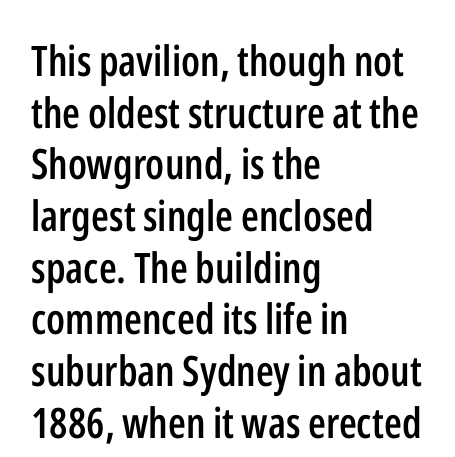
The zone under the glyphs is completely vacant. Is this a fixed-width face? No — the glyphs have proportional, varying widths. The lettering holds an erect, upright posture throughout. Strokes here are thickened, but only to semibold level.
